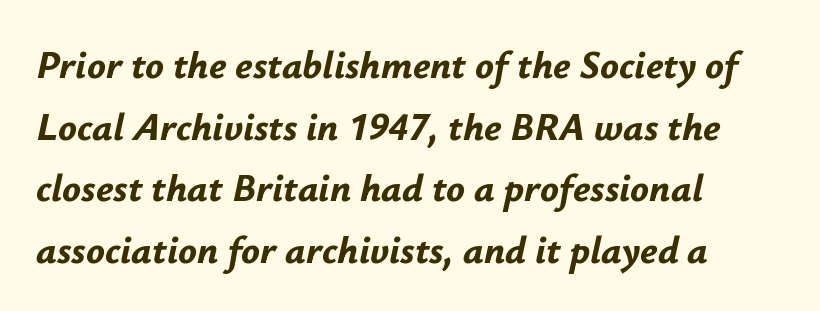
Q: Is the text bold? A: Yes.
Q: Is the text italic (slanted)? A: Yes, it leans right by about 12 degrees.
Q: Is the text underlined? A: No.
Q: How is the paragraph aligned? A: Left-aligned.
Q: Is the spacing between letters normal or unusually wide? A: Normal.
Q: Is the spacing between lines tight, normal or loose? A: Normal.
Q: Width (condensed, normal, or wide)? A: Normal.
Q: Stroke contrast? A: Low.
Q: x-height? A: Small.
Q: Monospaced? A: No.
